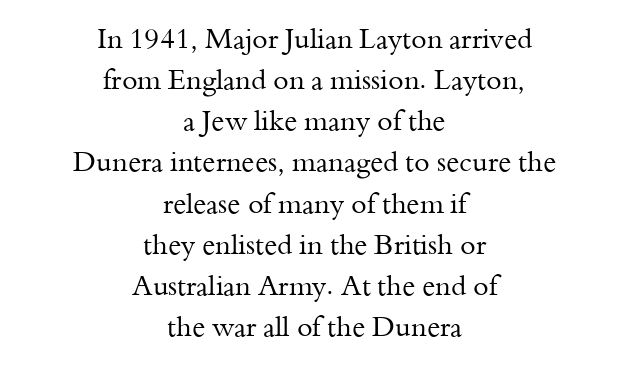
{"serif": "yes", "italic": "no", "bold": "no", "weight": "regular", "width": "normal", "stroke_contrast": "medium", "x_height": "small", "monospaced": "no", "underline": "no", "align": "center", "line_spacing": "normal", "line_spacing_ratio": 1.47, "letter_spacing": "normal", "letter_spacing_em": 0.0, "glyph_px": 28}
